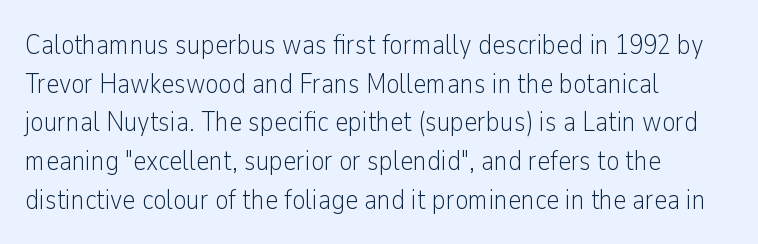
Q: Is the text bold? A: No.
Q: Is the text italic (slanted)? A: No, it is upright.
Q: Is the typeface a serif or a sans-serif typeface? A: Sans-serif.
Q: Is the text underlined? A: No.
Q: How is the paragraph aligned? A: Left-aligned.
Q: Is the spacing between letters normal or unusually wide? A: Normal.
Q: Is the spacing between lines tight, normal or loose? A: Normal.
Q: Width (condensed, normal, or wide)? A: Condensed.
Q: Stroke contrast? A: Low.
Q: x-height? A: Medium.
Q: Monospaced? A: No.
